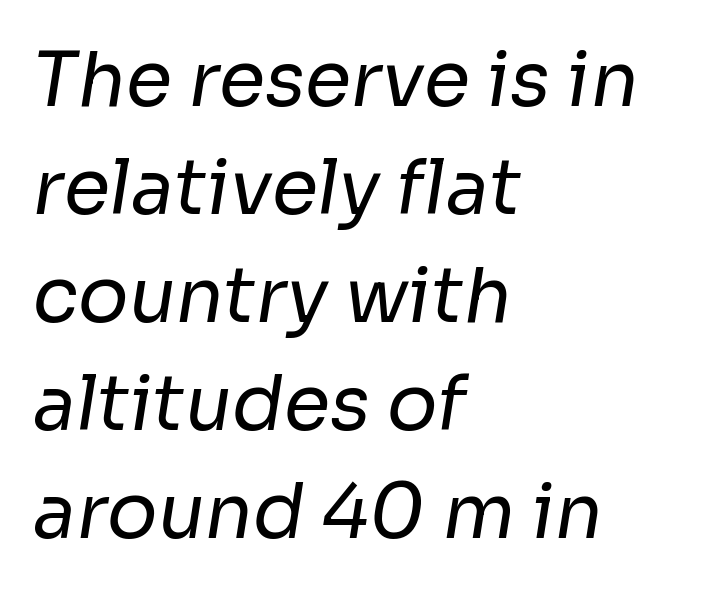
Horizontal bands of white between lines are of average thickness. Is this a sans? Yes — the strokes have no serifs. Honestly, the letter spacing is just normal — you wouldn't notice it. Here the designer chose a conventional face with non-uniform glyph widths.
